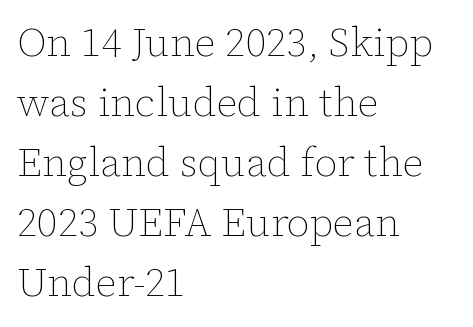
Q: Is the text bold? A: No.
Q: Is the text italic (slanted)? A: No, it is upright.
Q: Is the text underlined? A: No.
Q: How is the paragraph aligned? A: Left-aligned.
Q: Is the spacing between letters normal or unusually wide? A: Normal.
Q: Is the spacing between lines tight, normal or loose? A: Normal.
Q: Width (condensed, normal, or wide)? A: Normal.
Q: Stroke contrast? A: Low.
Q: x-height? A: Medium.
Q: Monospaced? A: No.
